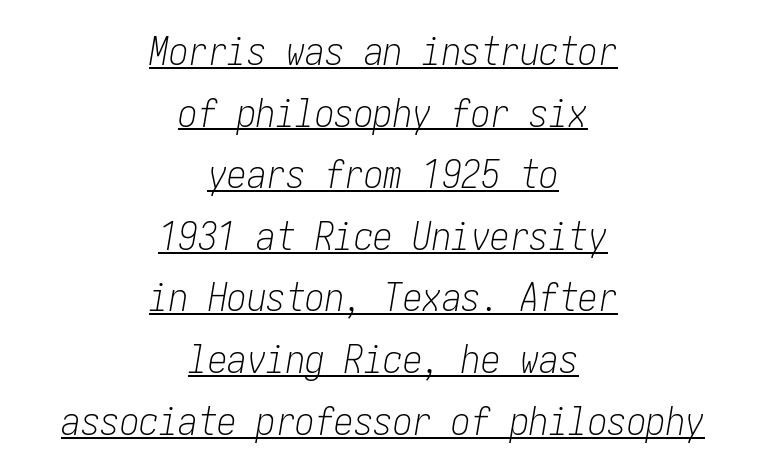
Q: Is the text bold? A: No.
Q: Is the text italic (slanted)? A: Yes, it leans right by about 10 degrees.
Q: Is the text underlined? A: Yes.
Q: How is the paragraph aligned? A: Centered.
Q: Is the spacing between letters normal or unusually wide? A: Normal.
Q: Is the spacing between lines tight, normal or loose? A: Normal.
Q: Width (condensed, normal, or wide)? A: Condensed.
Q: Stroke contrast? A: Low.
Q: x-height? A: Medium.
